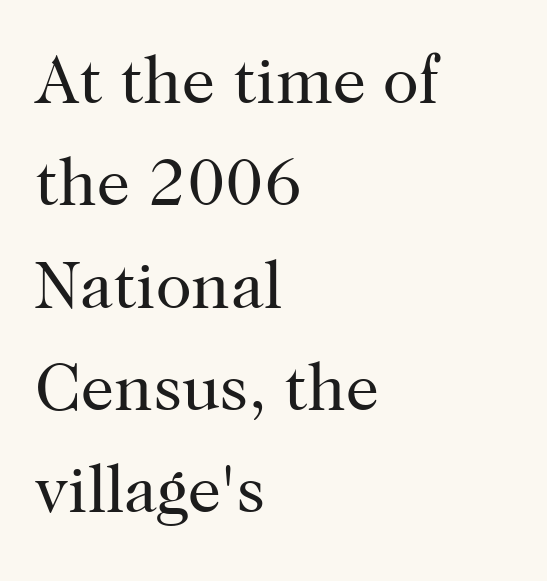
Vertical strokes here are truly vertical. A classic flush-left, rag-right setting is used for this passage. Clear beneath every line of the passage. Small tapered or slab feet sit at the stroke ends, so this counts as serif.
